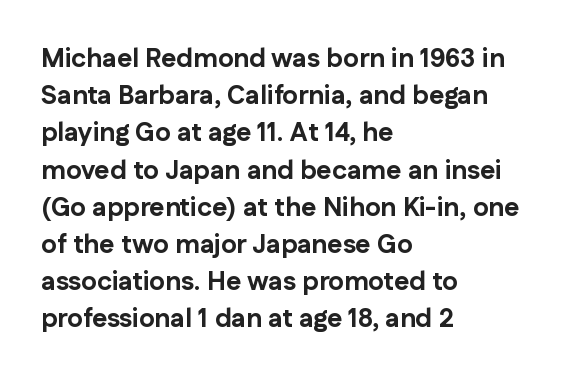
{"italic": "no", "bold": "yes", "underline": "no", "align": "left", "line_spacing": "normal", "line_spacing_ratio": 1.43, "letter_spacing": "normal", "letter_spacing_em": 0.0, "glyph_px": 26}
